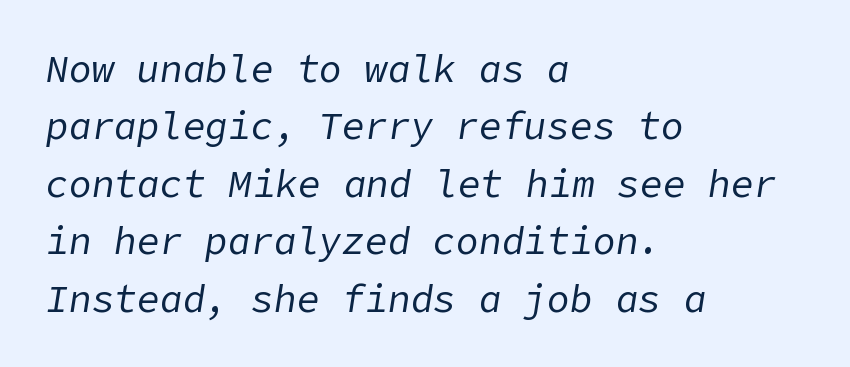
{"italic": "yes", "lean": "right", "slant_degrees": 9, "bold": "no", "weight": "regular", "width": "normal", "stroke_contrast": "low", "x_height": "medium", "underline": "no", "align": "left", "line_spacing": "normal", "line_spacing_ratio": 1.51, "letter_spacing": "normal", "letter_spacing_em": 0.0, "glyph_px": 38}
